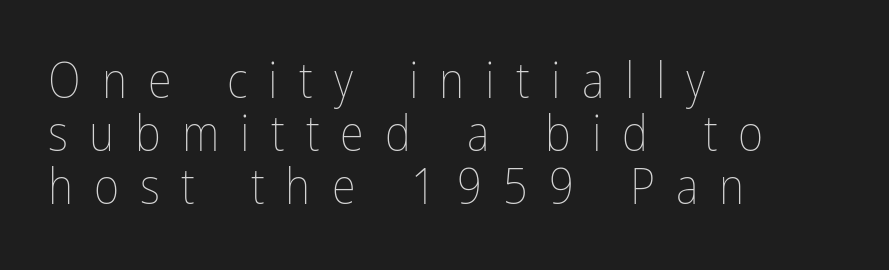
Here the designer chose a conventional face with non-uniform glyph widths. Vertical spacing — tight. Underlining? Definitely not there. Notice how the stems are strictly vertical — no italics here. The characters are drawn with everyday or finer stroke widths. The face used here is rendered with a markedly widened letterfit.
